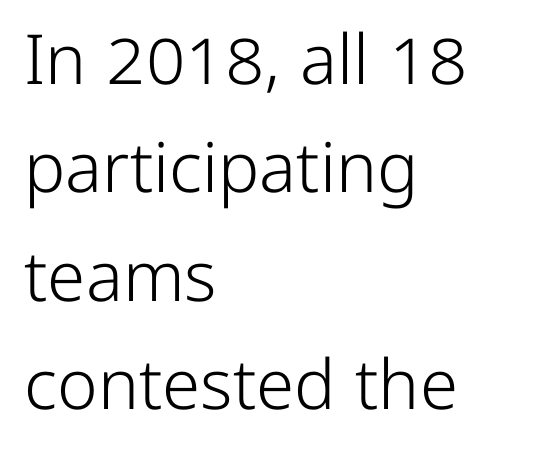
{"serif": "no", "italic": "no", "bold": "no", "weight": "light", "width": "normal", "stroke_contrast": "low", "x_height": "medium", "monospaced": "no", "underline": "no", "align": "left", "line_spacing": "normal", "line_spacing_ratio": 1.57, "letter_spacing": "normal", "letter_spacing_em": 0.0, "glyph_px": 69}
